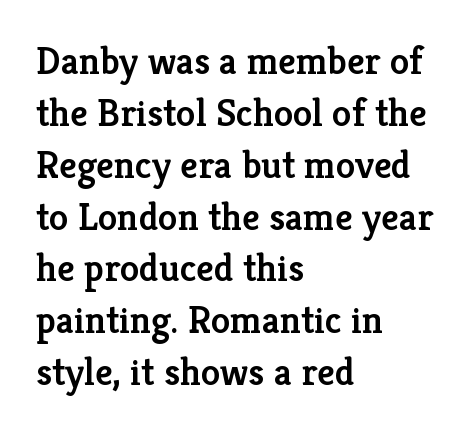
The image shows 39 px semibold serif type, upright; set left-aligned, normal line spacing (1.33x), normal letter spacing, not underlined; low stroke contrast and a medium x-height.
